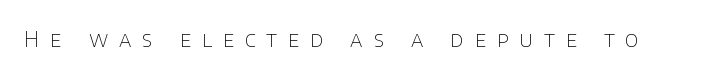
Q: Is the text bold? A: No.
Q: Is the text italic (slanted)? A: No, it is upright.
Q: Is the text underlined? A: No.
Q: Is the spacing between letters normal or unusually wide? A: Unusually wide.
